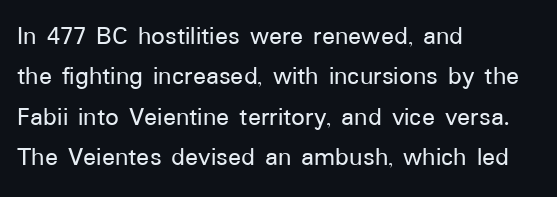
{"italic": "no", "underline": "no", "align": "left", "line_spacing": "normal", "line_spacing_ratio": 1.5, "letter_spacing": "normal", "letter_spacing_em": 0.0, "glyph_px": 27}
